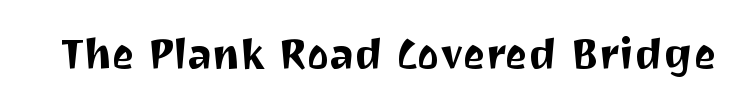
A typesetter would call this zero additional tracking. The face used here is proportionally spaced, like ordinary book or web type. Nope, not italic — everything's standing straight. Nope, no serifs anywhere on these letters. Check under the words: just untouched page.
